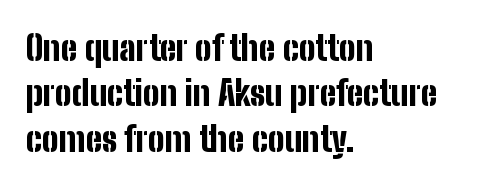
Weight check: bold — yes, fully. Observe the absence of serifs on each vertical stroke in this sample. Does the lettering tilt? It doesn't — this is upright. Here the designer chose a conventional face with non-uniform glyph widths. The strip under each line holds only bare page.
